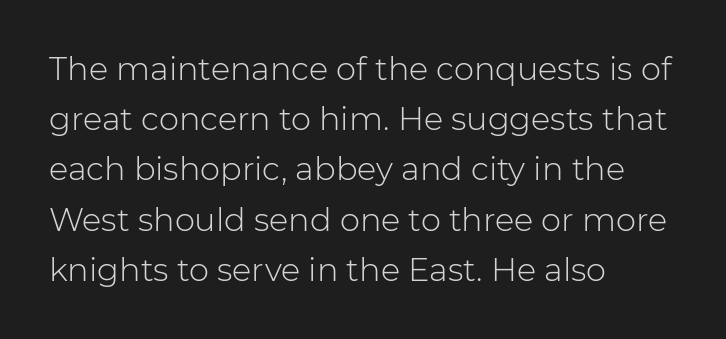
The image shows 32 px light sans-serif type, upright; set left-aligned, normal line spacing (1.57x), normal letter spacing, not underlined; low stroke contrast and a medium x-height.
